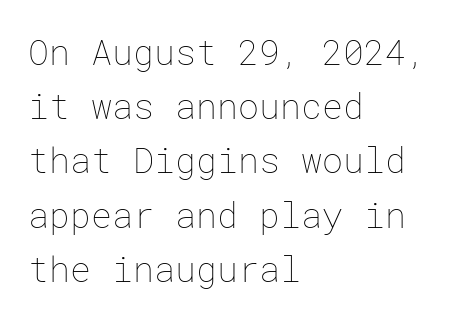
This is the regular roman posture of the typeface. This is not heavy type; no bold has been used. Words appear dense and cohesive because spacing is normal. One-word summary of the alignment: left. Quick note: underline off.
